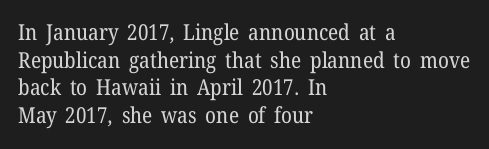
{"italic": "no", "bold": "no", "underline": "no", "align": "left", "line_spacing": "normal", "line_spacing_ratio": 1.26, "letter_spacing": "normal", "letter_spacing_em": 0.0, "glyph_px": 22}
